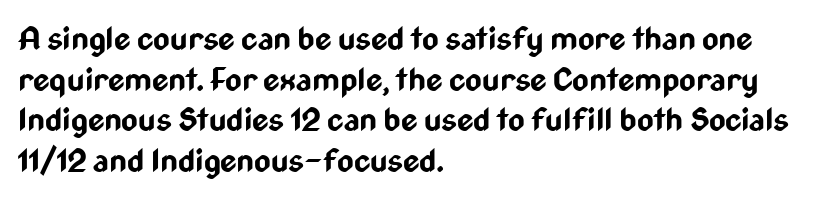
{"serif": "no", "italic": "no", "bold": "yes", "weight": "bold", "width": "condensed", "stroke_contrast": "low", "x_height": "medium", "monospaced": "no", "underline": "no", "align": "left", "line_spacing": "normal", "line_spacing_ratio": 1.27, "letter_spacing": "normal", "letter_spacing_em": 0.0, "glyph_px": 32}
